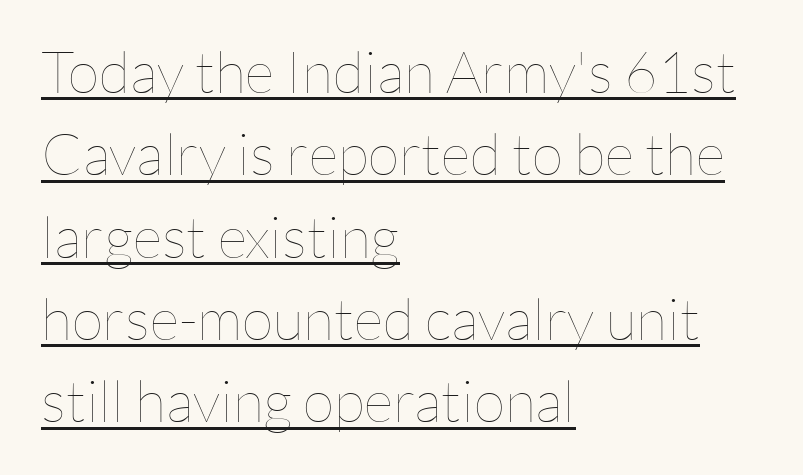
Q: Is the text bold? A: No.
Q: Is the text italic (slanted)? A: No, it is upright.
Q: Is the text underlined? A: Yes.
Q: How is the paragraph aligned? A: Left-aligned.
Q: Is the spacing between letters normal or unusually wide? A: Normal.
Q: Is the spacing between lines tight, normal or loose? A: Normal.
Q: Width (condensed, normal, or wide)? A: Normal.
Q: Stroke contrast? A: Low.
Q: x-height? A: Medium.
Q: Monospaced? A: No.
